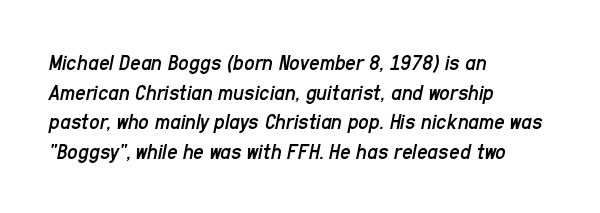
The image shows 23 px text type, italic (leaning right); set left-aligned, normal line spacing (1.29x), normal letter spacing, not underlined.
